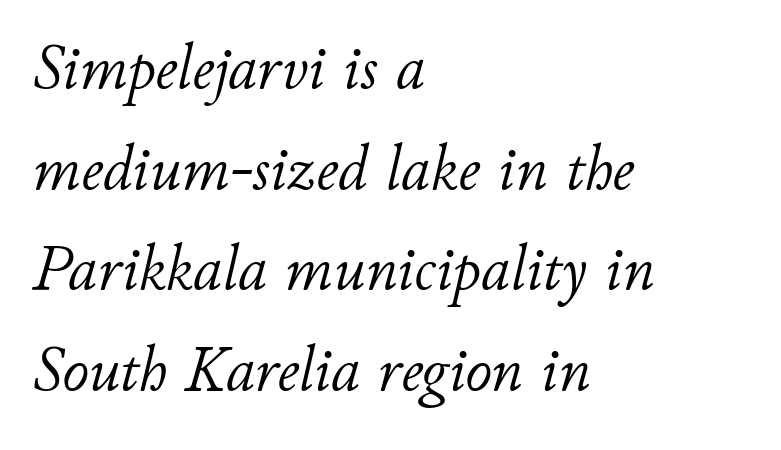
{"italic": "yes", "lean": "right", "slant_degrees": 11, "bold": "no", "weight": "light", "width": "normal", "stroke_contrast": "low", "x_height": "small", "monospaced": "no", "underline": "no", "align": "left", "line_spacing": "normal", "line_spacing_ratio": 1.55, "letter_spacing": "normal", "letter_spacing_em": 0.0, "glyph_px": 65}
